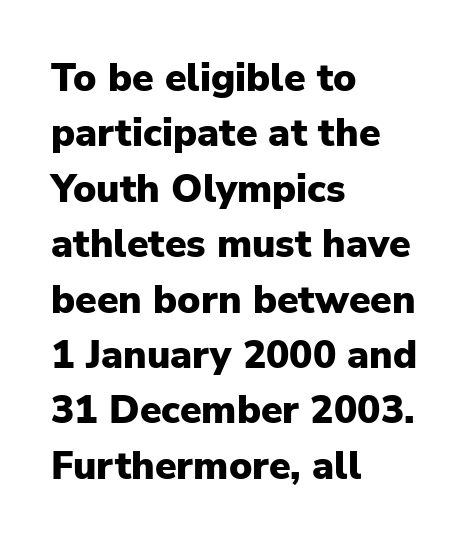
The letters stand upright; this is a roman face. Every row of glyphs begins at an identical x-position on the left. Varying glyph widths throughout — classic text-font behaviour. A dark, heavy texture on the line: the type is bold. Each new line begins a customary step beneath the previous one. Each word holds together tightly as a unit, with standard inter-letter gaps.
